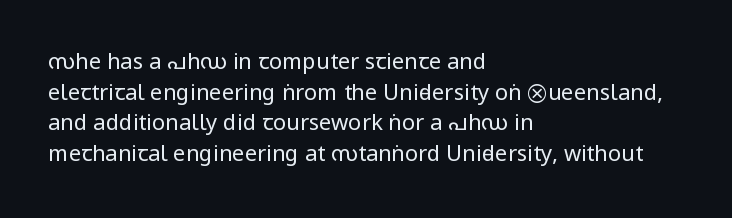
Here the glyphs are tracked normally, forming tight word shapes. This sample keeps an unexceptional amount of space between lines. Every character sits straight up, as roman type does. Each stroke keeps to a modest, everyday thickness or less. This rendering uses left alignment, leaving the right contour irregular. Descenders are the only things crossing below the line.
